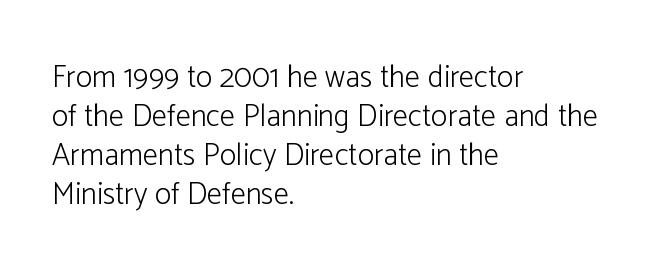
Tracking value appears to be zero — textbook default spacing. The lines are quadded left. The letters carry no serifs — their stems end cleanly without finishing strokes. No italicization has been applied; the sample stays upright. The area under the type is left untouched. Is there much room between lines? A standard amount, neither cramped nor airy.
